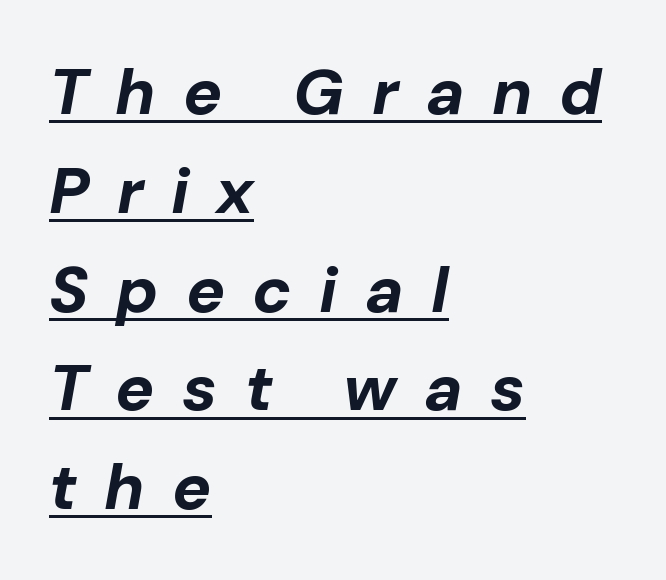
{"italic": "yes", "lean": "right", "slant_degrees": 10, "bold": "yes", "weight": "bold", "width": "normal", "stroke_contrast": "low", "x_height": "medium", "monospaced": "no", "underline": "yes", "align": "left", "line_spacing": "normal", "line_spacing_ratio": 1.52, "letter_spacing": "wide", "letter_spacing_em": 0.42, "glyph_px": 65}
